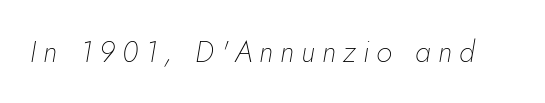
The image shows 29 px thin type, italic (leaning right); set unusually wide letter spacing (+0.25 em), not underlined; low stroke contrast and a small x-height.
